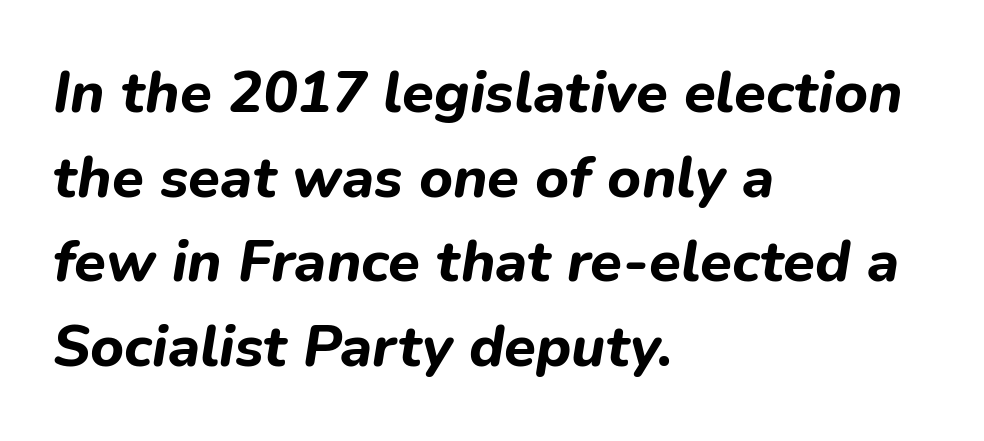
Q: Is the text bold? A: Yes.
Q: Is the text italic (slanted)? A: Yes, it leans right by about 9 degrees.
Q: Is the text underlined? A: No.
Q: How is the paragraph aligned? A: Left-aligned.
Q: Is the spacing between letters normal or unusually wide? A: Normal.
Q: Is the spacing between lines tight, normal or loose? A: Normal.
Q: Width (condensed, normal, or wide)? A: Normal.
Q: Stroke contrast? A: Low.
Q: x-height? A: Medium.
Q: Monospaced? A: No.
